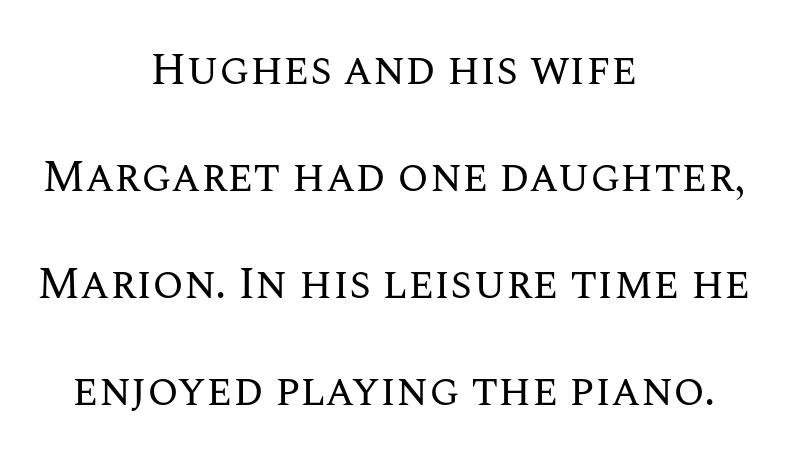
Character widths vary here, with narrow letters taking less room than wide ones. Quick note: underline off. The line-height multiplier appears high, well above default. Caption: standard tracking, unaltered. The type sits square on the baseline with zero lean. The letterforms sit at book weight or below.
